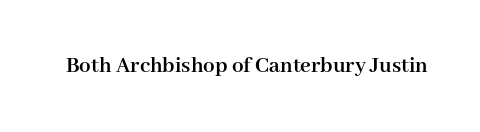
Q: Is the text bold? A: Yes.
Q: Is the text italic (slanted)? A: No, it is upright.
Q: Is the text underlined? A: No.
Q: Is the spacing between letters normal or unusually wide? A: Normal.
